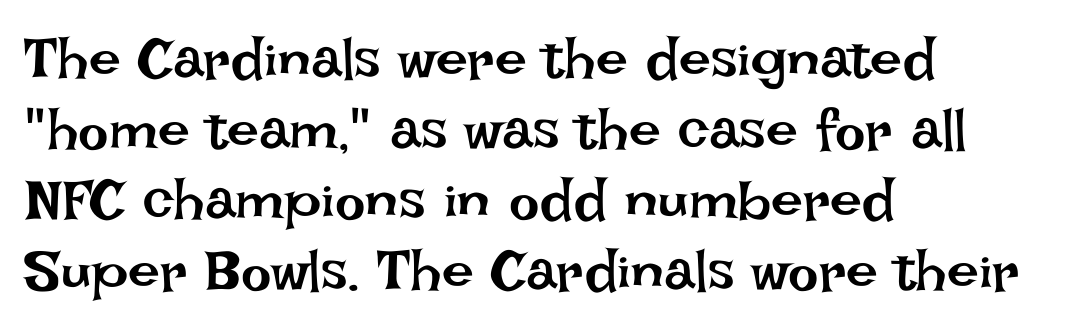
Q: Is the text bold? A: No.
Q: Is the text italic (slanted)? A: No, it is upright.
Q: Is the text underlined? A: No.
Q: How is the paragraph aligned? A: Left-aligned.
Q: Is the spacing between letters normal or unusually wide? A: Normal.
Q: Width (condensed, normal, or wide)? A: Normal.
Q: Stroke contrast? A: Low.
Q: x-height? A: Large.
Q: Monospaced? A: No.
